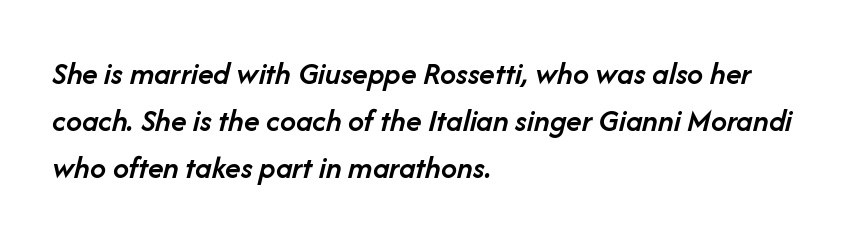
This sample keeps an unexceptional amount of space between lines. The sample has been set in demibold, a notch under bold. The foot of each line stays bare and open. Tracking value appears to be zero — textbook default spacing.
